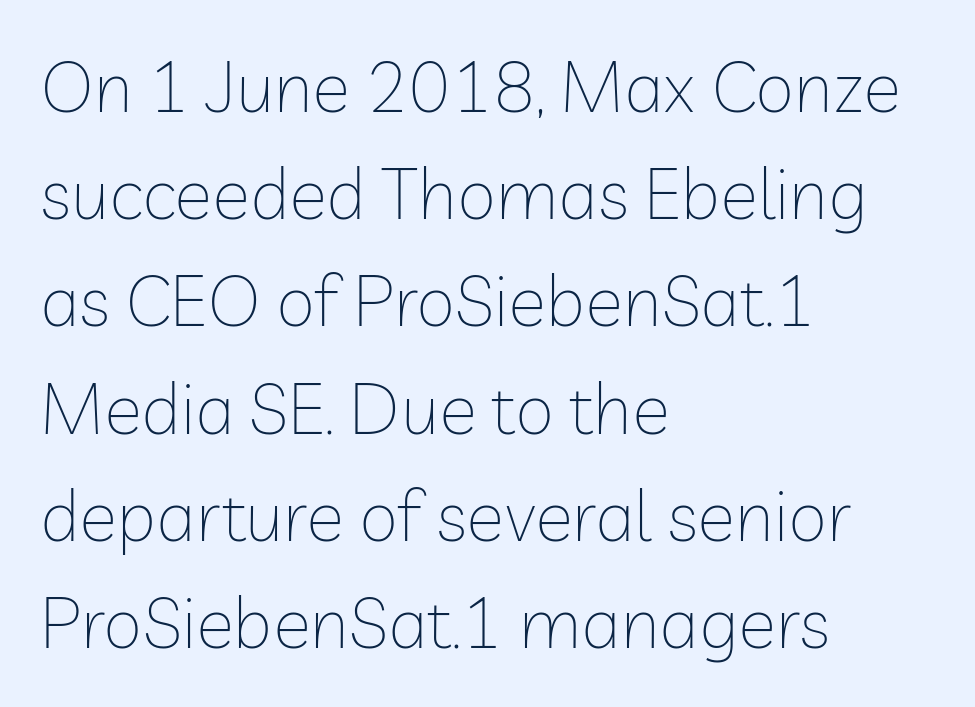
Vertically, the passage feels balanced, rows spaced as you'd expect. Glyph-to-glyph distance matches everyday printed text. Type style note: lacks serifs. Casual observation: everything's shoved over to the left.
